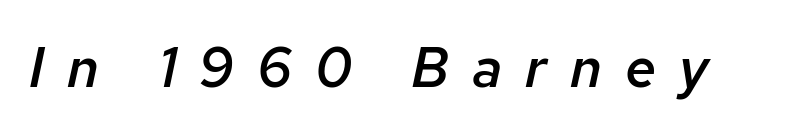
Has an underline been added? It has not. Stems and bowls a touch heavier than normal — semibold. Think of a printed novel: that variable character pitch is what you see here. The specimen reads as italic at a glance.
